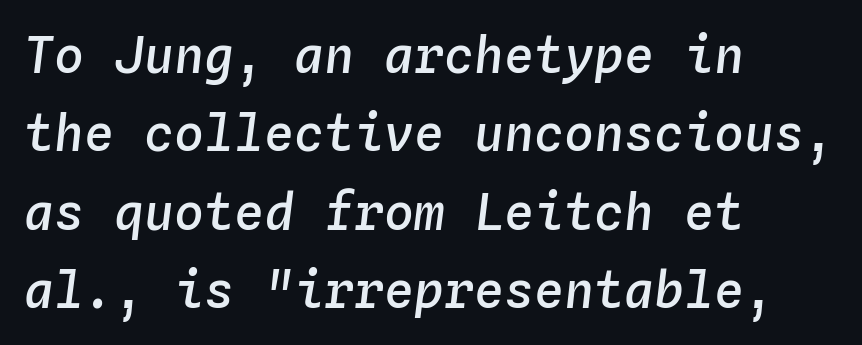
The image shows 50 px semibold type, italic (leaning right), monospaced; set left-aligned, normal line spacing (1.57x), normal letter spacing, not underlined; low stroke contrast and a medium x-height.
